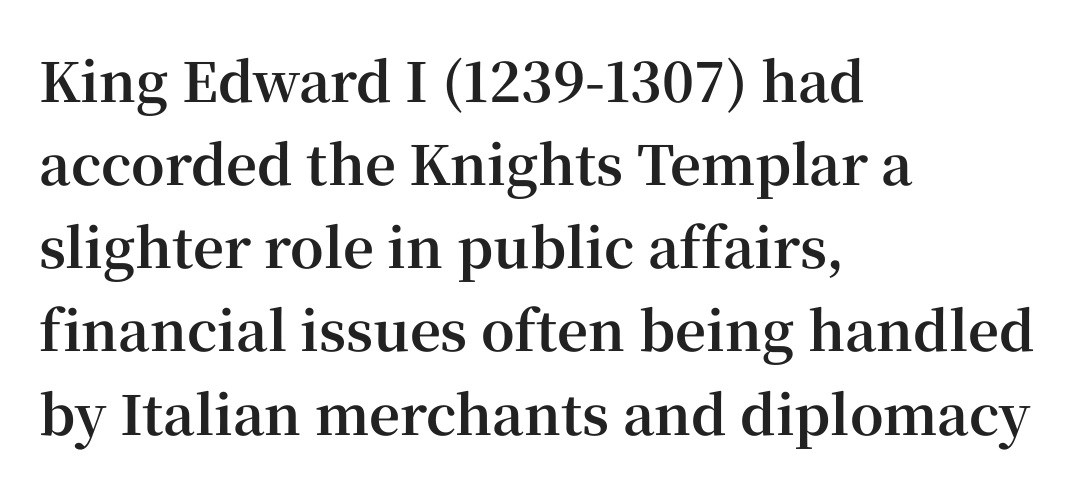
Typeset ragged right — the left edge is the straight one. Each word holds together tightly as a unit, with standard inter-letter gaps. These lines are composed in type with serifs. No italicization has been applied; the sample stays upright. Successive baselines arrive at the customary interval.
